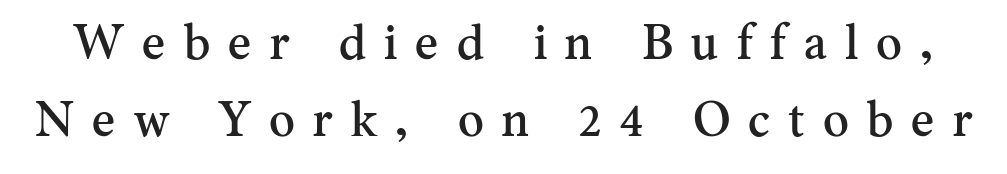
{"serif": "yes", "italic": "no", "width": "normal", "stroke_contrast": "medium", "x_height": "small", "monospaced": "no", "underline": "no", "line_spacing": "normal", "line_spacing_ratio": 1.58, "letter_spacing": "wide", "letter_spacing_em": 0.37, "glyph_px": 49}
